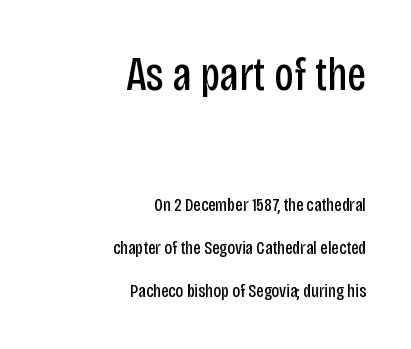
Q: Is the text bold? A: No.
Q: Is the text italic (slanted)? A: No, it is upright.
Q: Is the typeface a serif or a sans-serif typeface? A: Sans-serif.
Q: Is the text underlined? A: No.
Q: How is the paragraph aligned? A: Right-aligned.
Q: Is the spacing between letters normal or unusually wide? A: Normal.
Q: Is the spacing between lines tight, normal or loose? A: Loose.
Q: Which block of text is set in a larger size, the first (top) or the second (bottom)? A: The first (top) one.
Q: Width (condensed, normal, or wide)? A: Condensed.
Q: Stroke contrast? A: Low.
Q: x-height? A: Large.
Q: Monospaced? A: No.
